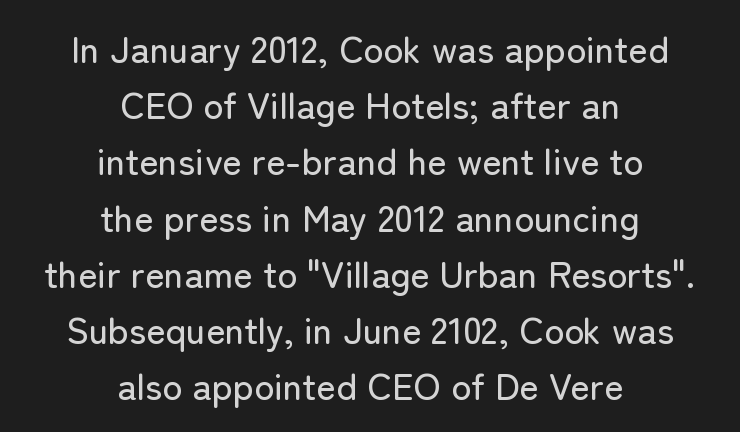
Descenders are the only things crossing below the line. The typography opts for an upright posture over an oblique one. Think of a printed novel: that variable character pitch is what you see here. Each line is balanced around a shared central axis. Students, observe: this is what conventionally led text looks like.
